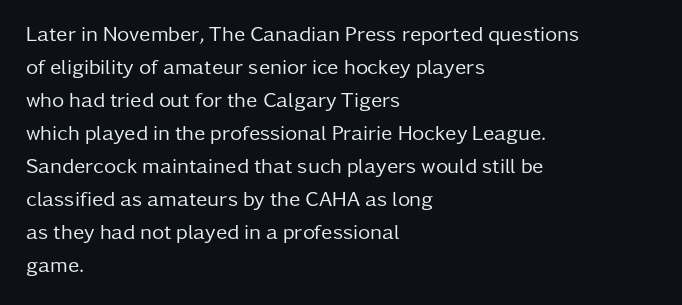
Q: Is the text bold? A: No.
Q: Is the text italic (slanted)? A: No, it is upright.
Q: Is the text underlined? A: No.
Q: How is the paragraph aligned? A: Left-aligned.
Q: Is the spacing between letters normal or unusually wide? A: Normal.
Q: Is the spacing between lines tight, normal or loose? A: Normal.
